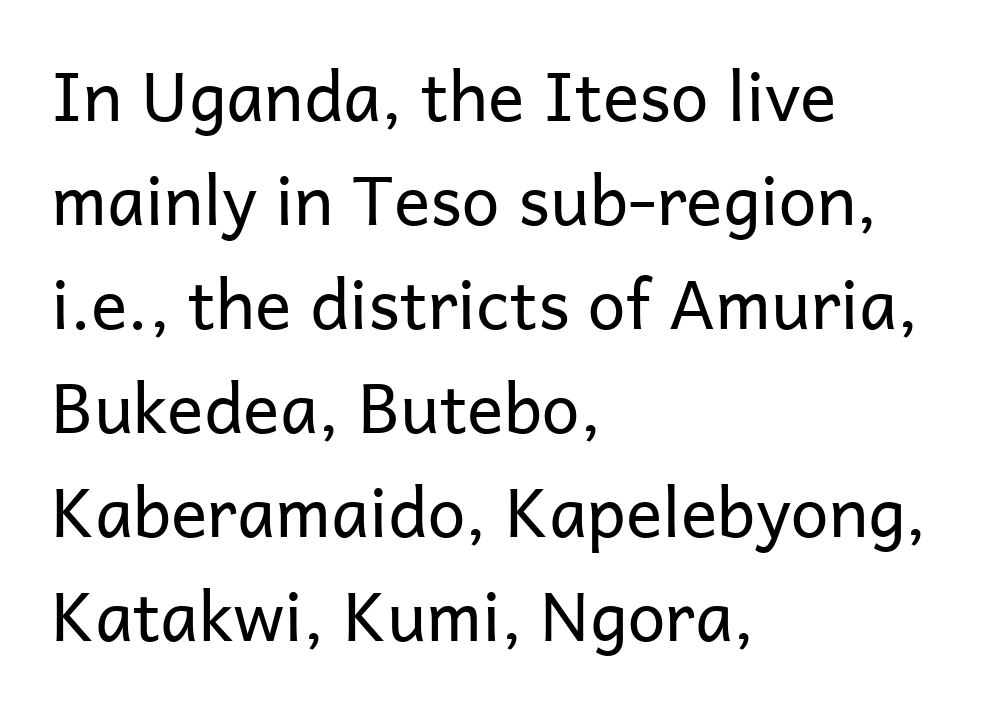
How are the letters spaced? Ordinarily, with no added tracking. Only glyphs here, with clear space below each row. Stem width sits at or under what a default text font uses. What kind of face is this? One without serifs — a sans.
